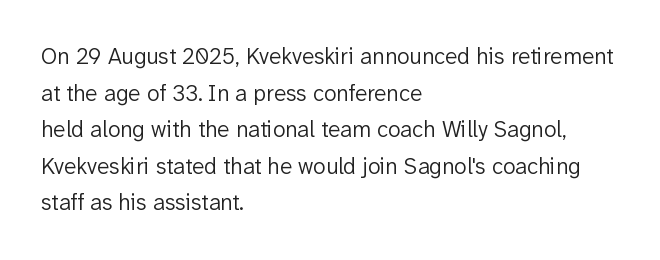
The image shows 23 px text type, upright; set left-aligned, normal line spacing (1.59x), normal letter spacing, not underlined.
